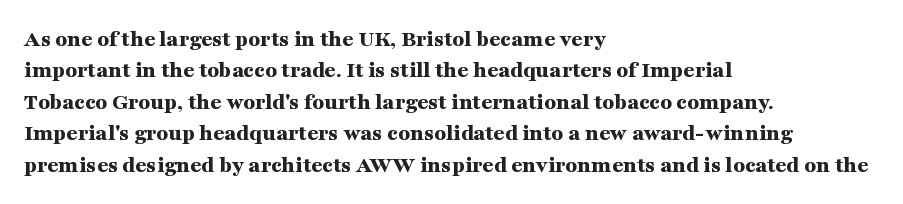
Q: Is the text bold? A: Yes.
Q: Is the text italic (slanted)? A: No, it is upright.
Q: Is the text underlined? A: No.
Q: How is the paragraph aligned? A: Left-aligned.
Q: Is the spacing between letters normal or unusually wide? A: Normal.
Q: Is the spacing between lines tight, normal or loose? A: Normal.
